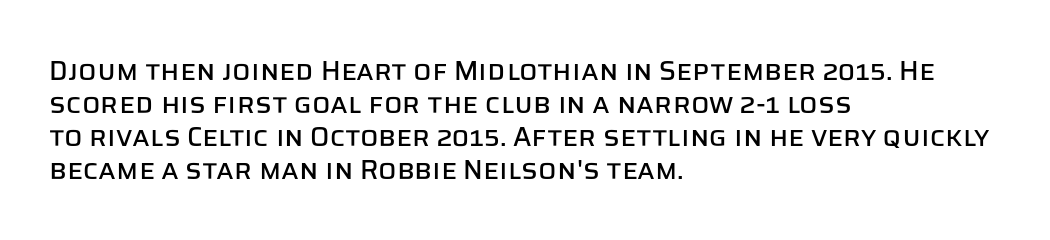
No extra tracking has been applied to these lines. Check the space under the baseline: it is left empty. The font's upright variant was chosen for this text. Casual observation: everything's shoved over to the left.
